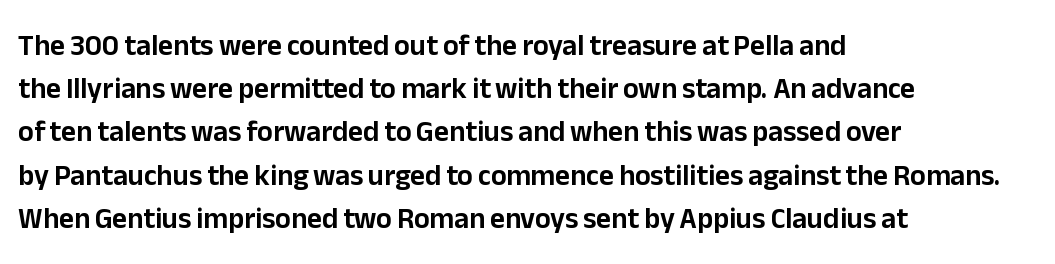
The text was rendered using a sans face with plain stroke endings. Every row of glyphs begins at an identical x-position on the left. Tracking here is standard; glyphs follow each other at the usual distance. Style check: upright.
